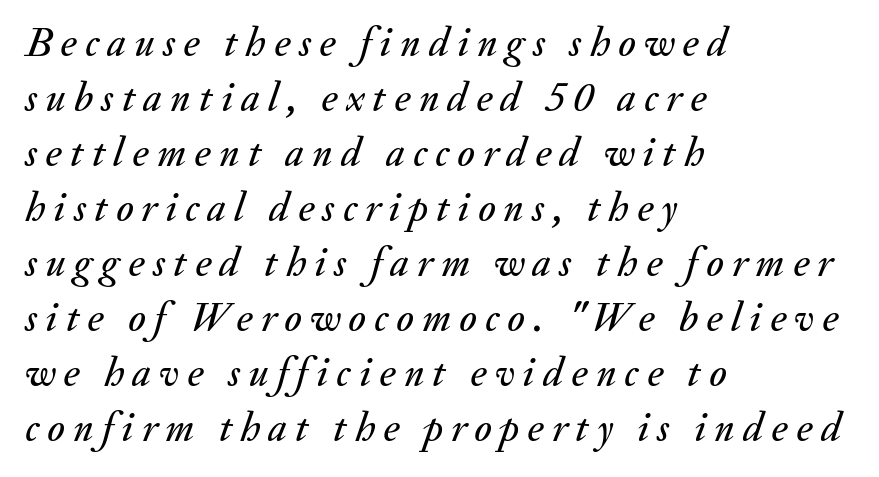
{"italic": "yes", "lean": "right", "slant_degrees": 20, "width": "normal", "stroke_contrast": "medium", "x_height": "small", "monospaced": "no", "underline": "no", "align": "left", "line_spacing": "normal", "line_spacing_ratio": 1.34, "letter_spacing": "wide", "letter_spacing_em": 0.2, "glyph_px": 41}
